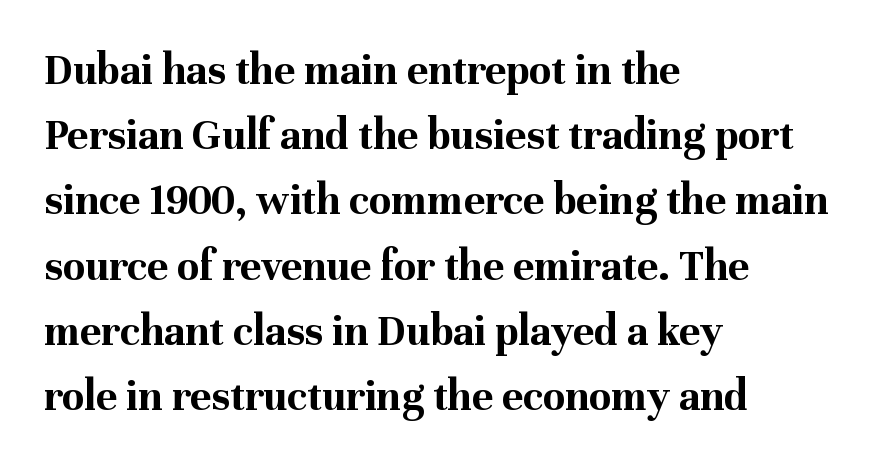
{"serif": "yes", "italic": "no", "bold": "yes", "weight": "bold", "width": "normal", "stroke_contrast": "medium", "x_height": "medium", "monospaced": "no", "underline": "no", "align": "left", "line_spacing": "normal", "line_spacing_ratio": 1.45, "letter_spacing": "normal", "letter_spacing_em": 0.0, "glyph_px": 45}
